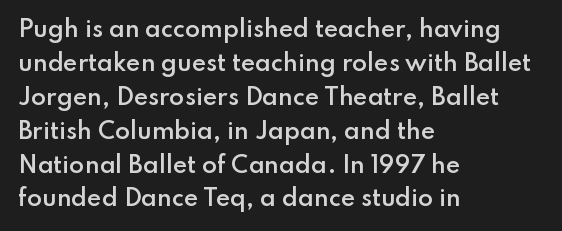
Notice how the stems are strictly vertical — no italics here. The passage shown has conventional tracking throughout. As a designer I'd log this as weight 600, semibold. Line beginnings align vertically; line endings do not.
